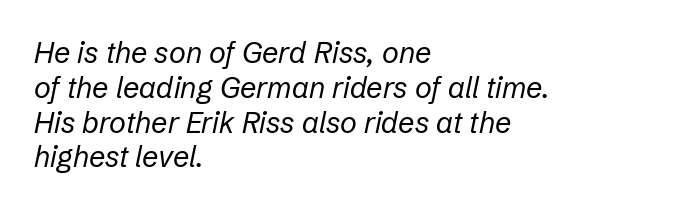
The lines in this sample share a left origin and differ only in where they stop. Looks like regular typesetting: each glyph gets only the width it needs. Inter-character spacing is left at the font's built-in metrics. Rendered with sloped, italic letterforms. Counters stay open thanks to moderate or lighter strokes.
